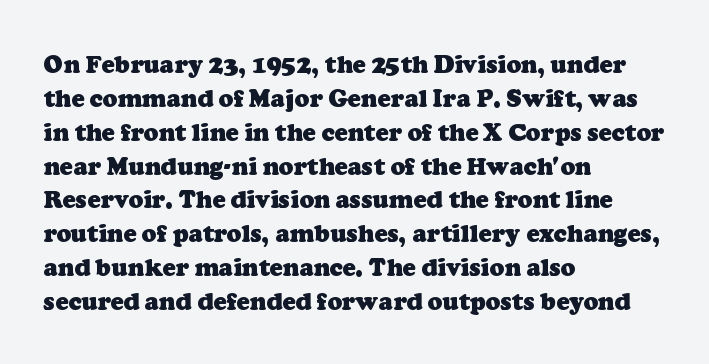
Students, this is bold: see how much ink each stroke carries. The vertical gap from one line to the next is medium. Alignment: flush left. The words here are not underlined. A typesetter would call this zero additional tracking.
